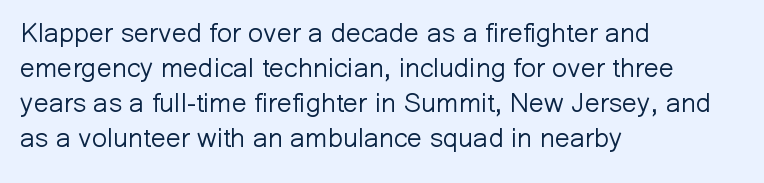
Style check: upright. Plain, unruled lines of type. The paragraph has a hard left edge and a soft right edge. This rendering leaves character spacing at its baseline value. A typesetter would call this leading conventional body-copy spacing. These glyphs show unthickened strokes, regular width or finer.
